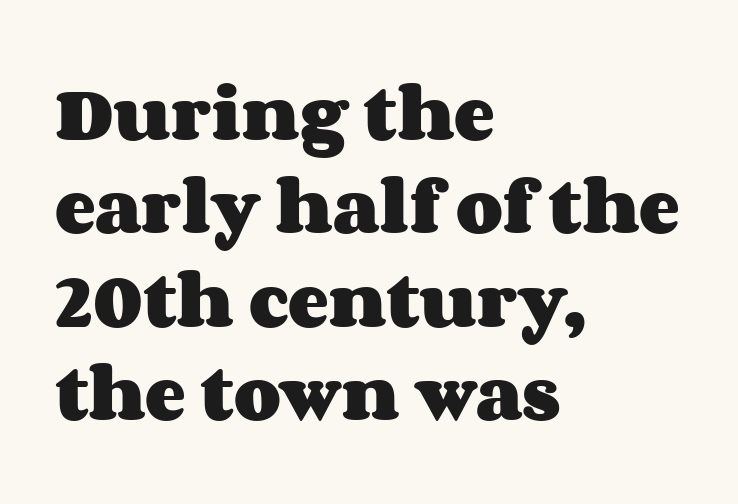
{"italic": "no", "bold": "yes", "weight": "heavy", "width": "wide", "stroke_contrast": "medium", "x_height": "large", "monospaced": "no", "underline": "no", "align": "left", "line_spacing": "normal", "line_spacing_ratio": 1.53, "letter_spacing": "normal", "letter_spacing_em": 0.0, "glyph_px": 61}
